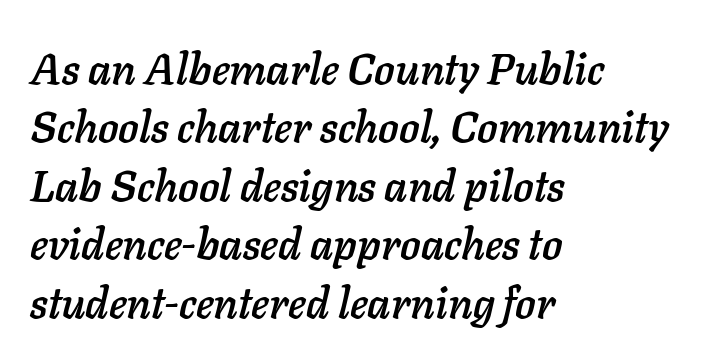
{"italic": "yes", "lean": "right", "slant_degrees": 11, "width": "normal", "stroke_contrast": "low", "x_height": "medium", "monospaced": "no", "underline": "no", "align": "left", "line_spacing": "normal", "line_spacing_ratio": 1.36, "letter_spacing": "normal", "letter_spacing_em": 0.0, "glyph_px": 43}
